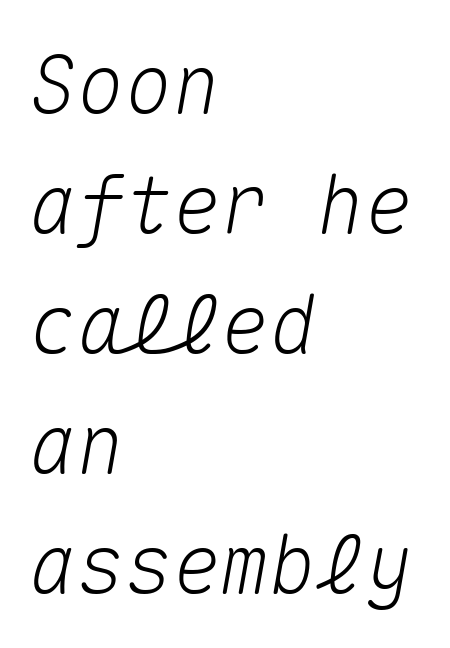
{"italic": "yes", "lean": "right", "slant_degrees": 10, "width": "normal", "stroke_contrast": "medium", "x_height": "medium", "monospaced": "yes", "underline": "no", "align": "left", "line_spacing": "normal", "line_spacing_ratio": 1.5, "letter_spacing": "normal", "letter_spacing_em": 0.0, "glyph_px": 80}
